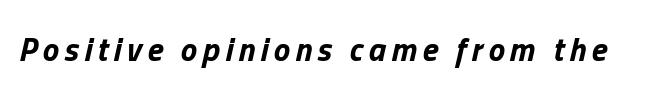
Q: Is the text bold? A: Yes.
Q: Is the text italic (slanted)? A: Yes, it leans right by about 13 degrees.
Q: Is the text underlined? A: No.
Q: Width (condensed, normal, or wide)? A: Normal.
Q: Stroke contrast? A: Low.
Q: x-height? A: Medium.
Q: Monospaced? A: No.
